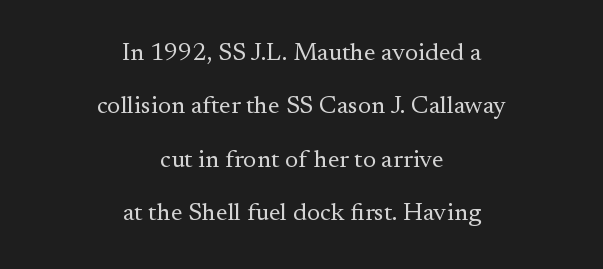
The image shows 25 px text type, upright; set centered, loose line spacing (2.14x), normal letter spacing, not underlined.
